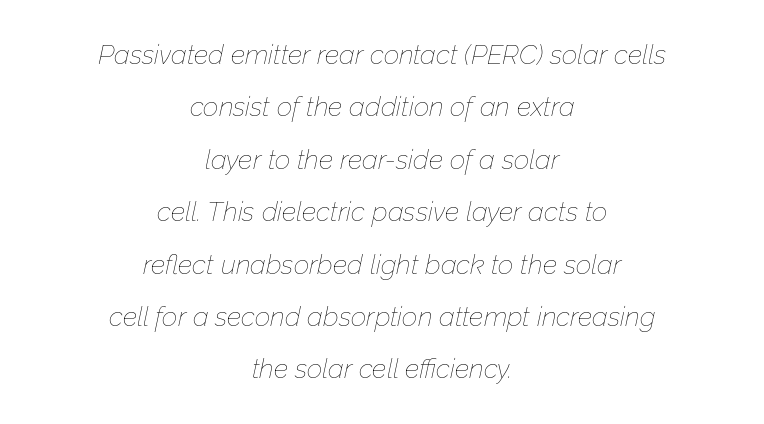
The image shows 27 px text type, italic (leaning right); set centered, loose line spacing (1.94x), normal letter spacing, not underlined.
